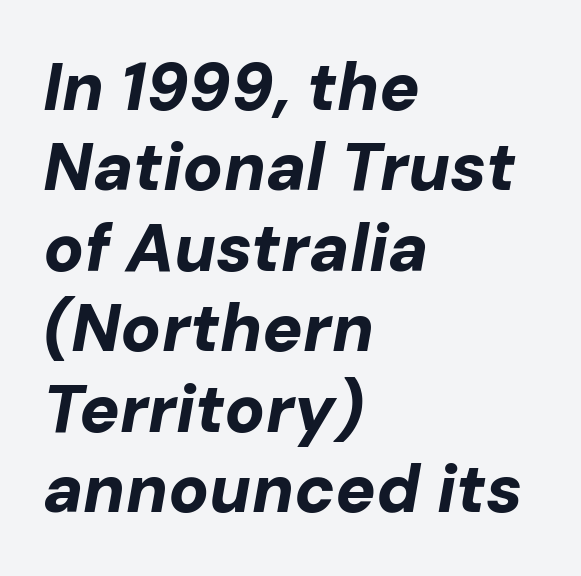
{"italic": "yes", "lean": "right", "slant_degrees": 10, "bold": "yes", "weight": "bold", "width": "normal", "stroke_contrast": "low", "x_height": "medium", "monospaced": "no", "underline": "no", "align": "left", "line_spacing_ratio": 1.2, "letter_spacing": "normal", "letter_spacing_em": 0.0, "glyph_px": 67}
